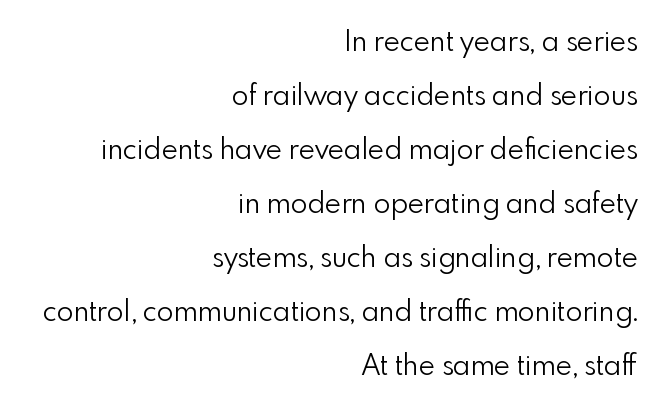
The image shows 28 px light sans-serif type, upright; set right-aligned, loose line spacing (1.93x), normal letter spacing, not underlined; a small x-height.
